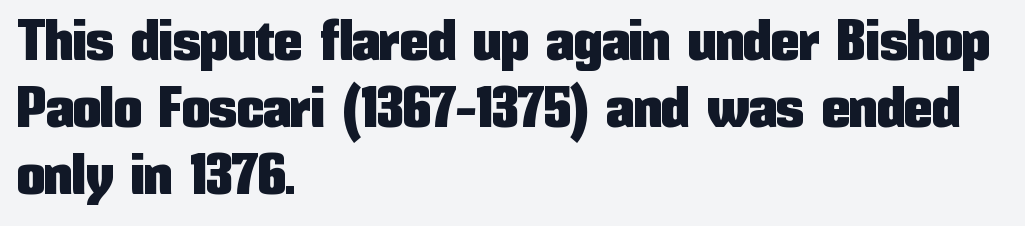
The image shows 56 px condensed sans-serif type, upright; set left-aligned, line spacing 1.2x, normal letter spacing, not underlined; low stroke contrast and a medium x-height.
